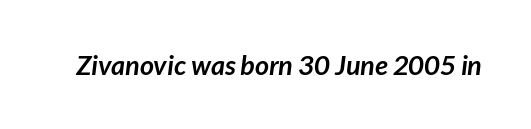
Thick stems and heavy bowls — unmistakably bold. The specimen omits any rule beneath the text block's lines. How are the letters spaced? Ordinarily, with no added tracking.
